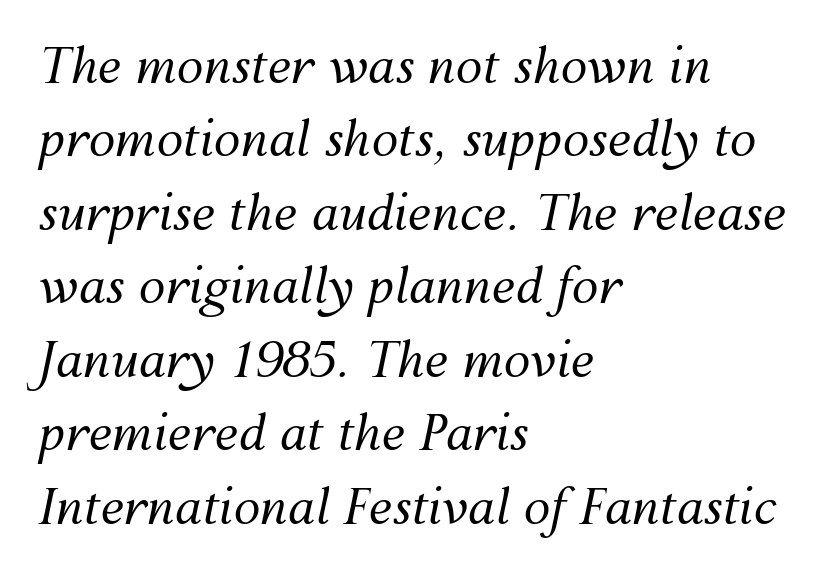
Vertically, the passage feels balanced, rows spaced as you'd expect. What stands out about the letter spacing? Nothing — it is the standard amount. Compared with a typical body face, this is equally light or lighter still. When letters slant like this, we call the style italic.
